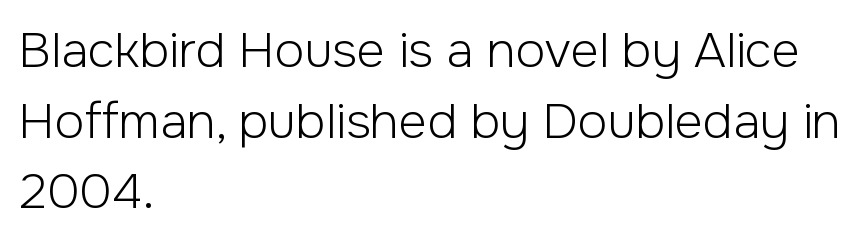
{"serif": "no", "italic": "no", "bold": "no", "weight": "light", "width": "normal", "stroke_contrast": "low", "x_height": "medium", "monospaced": "no", "underline": "no", "align": "left", "line_spacing": "normal", "line_spacing_ratio": 1.44, "letter_spacing": "normal", "letter_spacing_em": 0.0, "glyph_px": 49}
